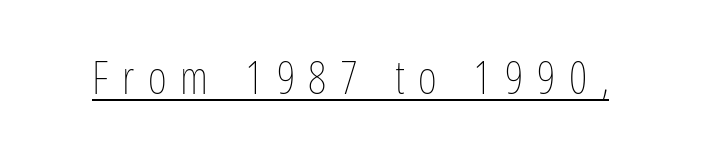
A typesetter would mark this as roman, not italic. Each line of the rendering has a horizontal stroke beneath the glyphs. Each letter keeps its own natural width here, so spacing adapts to shape. These glyphs show unthickened strokes, regular width or finer.
